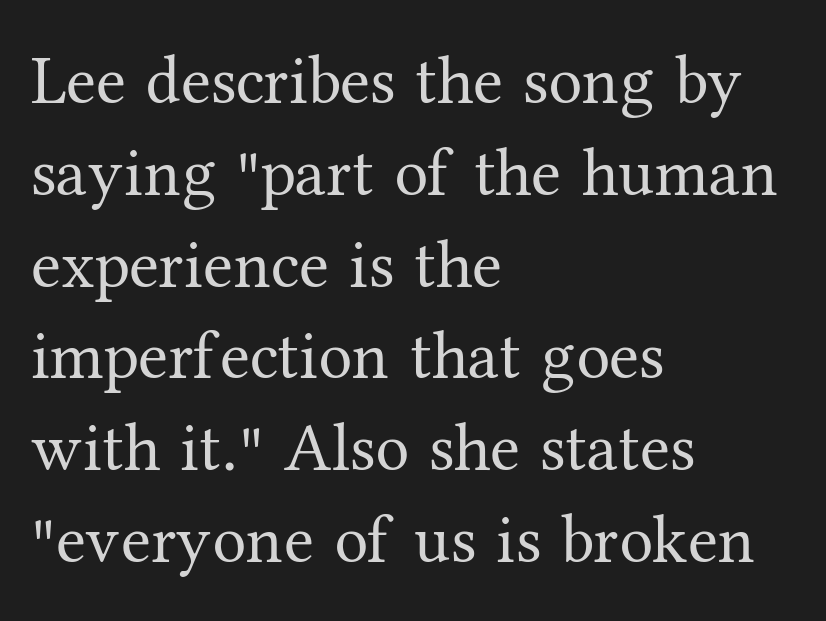
Q: Is the text bold? A: No.
Q: Is the text italic (slanted)? A: No, it is upright.
Q: Is the typeface a serif or a sans-serif typeface? A: Serif.
Q: Is the text underlined? A: No.
Q: How is the paragraph aligned? A: Left-aligned.
Q: Is the spacing between letters normal or unusually wide? A: Normal.
Q: Is the spacing between lines tight, normal or loose? A: Normal.
Q: Width (condensed, normal, or wide)? A: Normal.
Q: Stroke contrast? A: Medium.
Q: x-height? A: Medium.
Q: Monospaced? A: No.
